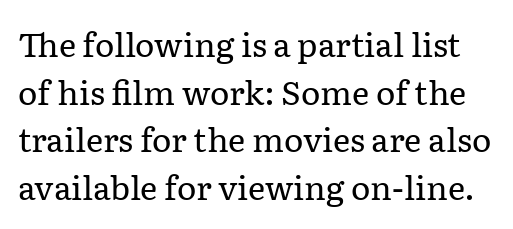
The image shows 33 px regular-weight serif type, upright; set normal line spacing (1.44x), normal letter spacing, not underlined; low stroke contrast and a medium x-height.
